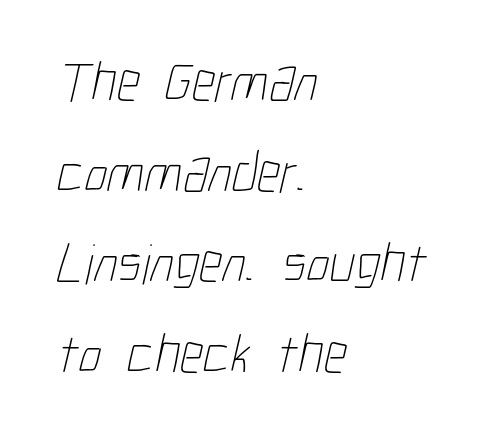
{"bold": "no", "weight": "thin", "width": "condensed", "stroke_contrast": "low", "x_height": "medium", "monospaced": "no", "underline": "no", "align": "left", "line_spacing": "normal", "line_spacing_ratio": 1.59, "letter_spacing": "normal", "letter_spacing_em": 0.0, "glyph_px": 57}
